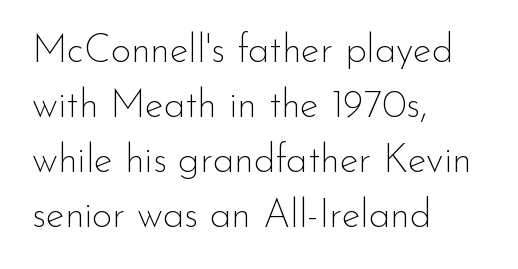
The image shows 39 px thin sans-serif type, upright; set left-aligned, normal line spacing (1.41x), normal letter spacing, not underlined; low stroke contrast and a small x-height.
